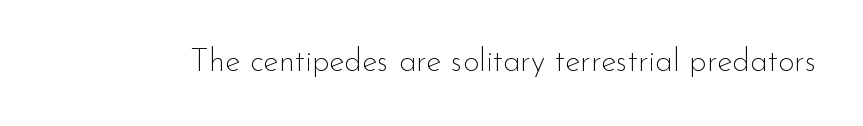
The image shows 32 px thin sans-serif type, upright; set normal letter spacing, not underlined; low stroke contrast and a small x-height.
